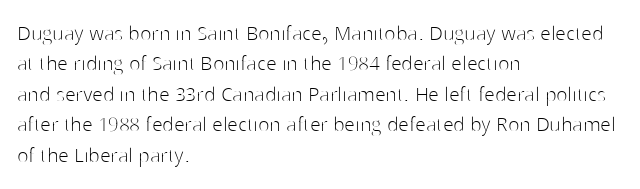
The type sits square on the baseline with zero lean. Only glyphs here, with clear space below each row. This sample is left-justified, so line endings fall wherever the words run out. Nothing unusual about the tracking: characters are spaced as the font intends. No extra ink here — the face is not bold.
